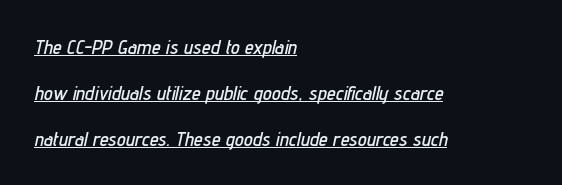
Leftover space on each line is placed entirely after the last word. You could call the tracking neutral — neither tight nor loose. Airy leading. Would a proofreader flag this as italicized? Yes. A continuous stroke trails under the words, as in a hyperlink.
